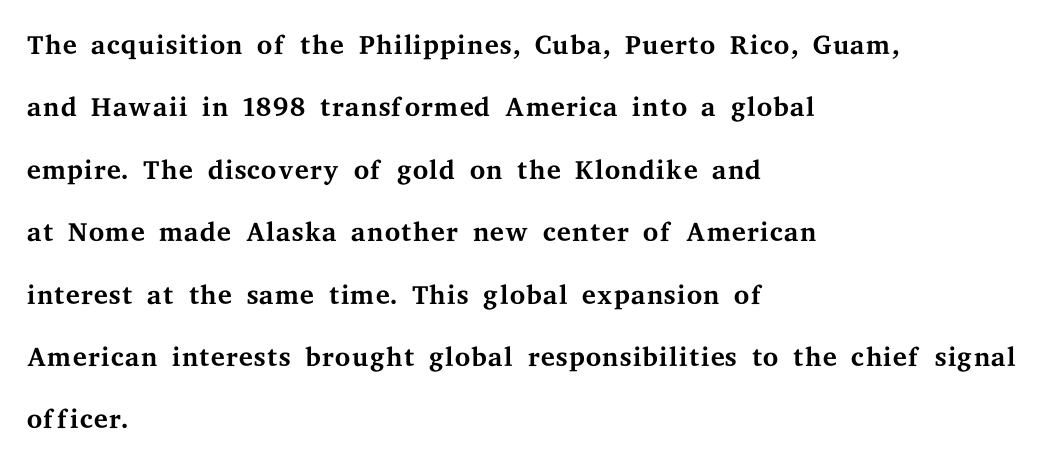
Q: Is the text bold? A: No.
Q: Is the text italic (slanted)? A: No, it is upright.
Q: Is the typeface a serif or a sans-serif typeface? A: Serif.
Q: Is the text underlined? A: No.
Q: How is the paragraph aligned? A: Left-aligned.
Q: Is the spacing between letters normal or unusually wide? A: Normal.
Q: Is the spacing between lines tight, normal or loose? A: Normal.
Q: Width (condensed, normal, or wide)? A: Wide.
Q: Stroke contrast? A: Medium.
Q: x-height? A: Medium.
Q: Monospaced? A: No.
